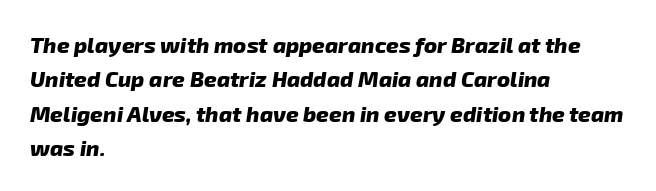
The space directly below the letters is spotless. Visually the block forms a straight wall on the left and a jagged coastline on the right. Inter-character spacing is left at the font's built-in metrics. Heavy, bold letterforms. Regular leading.
